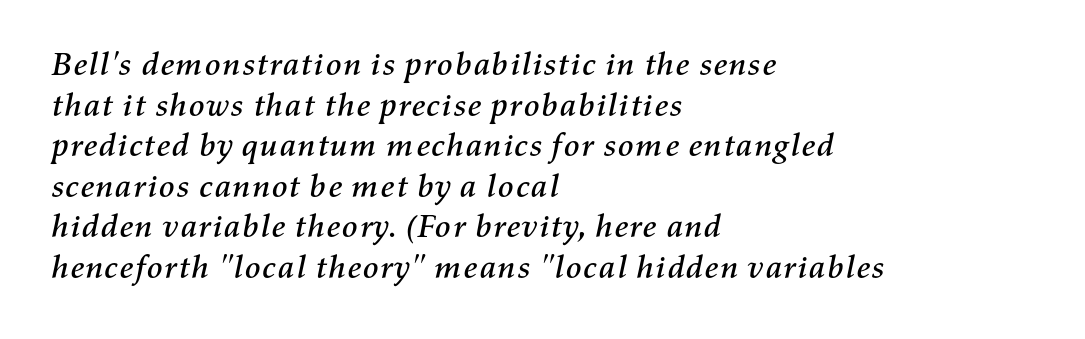
Typeset ragged right — the left edge is the straight one. Quick note: italic. Nobody touched the tracking dial on this one. The passage shown is typed in a proportional face where columns would drift. Lines of text with bare space underneath.
